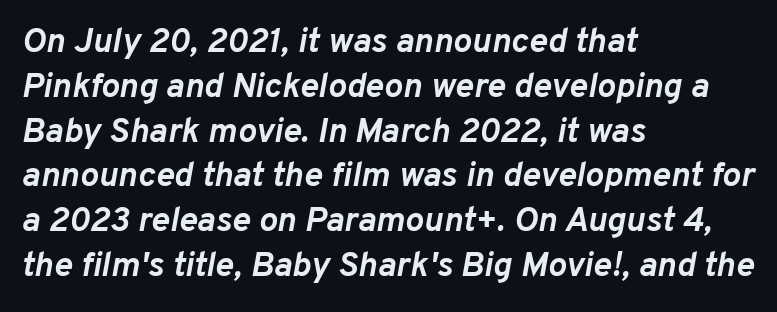
Q: Is the text bold? A: Yes.
Q: Is the text italic (slanted)? A: Yes, it leans right by about 10 degrees.
Q: Is the text underlined? A: No.
Q: How is the paragraph aligned? A: Left-aligned.
Q: Is the spacing between letters normal or unusually wide? A: Normal.
Q: Is the spacing between lines tight, normal or loose? A: Normal.
Q: Width (condensed, normal, or wide)? A: Normal.
Q: Stroke contrast? A: Low.
Q: x-height? A: Medium.
Q: Monospaced? A: No.
